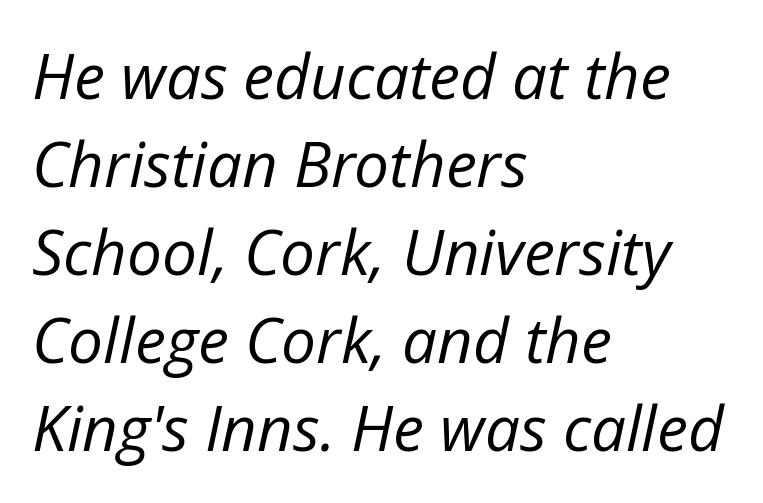
Q: Is the text bold? A: No.
Q: Is the text italic (slanted)? A: Yes, it leans right by about 12 degrees.
Q: Is the text underlined? A: No.
Q: How is the paragraph aligned? A: Left-aligned.
Q: Is the spacing between letters normal or unusually wide? A: Normal.
Q: Is the spacing between lines tight, normal or loose? A: Normal.
Q: Width (condensed, normal, or wide)? A: Normal.
Q: Stroke contrast? A: Low.
Q: x-height? A: Medium.
Q: Monospaced? A: No.
